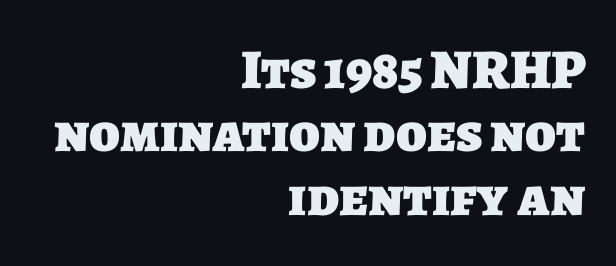
The image shows 56 px heavy sans-serif type; set right-aligned, tight line spacing (1.13x), normal letter spacing, not underlined; low stroke contrast and a large x-height.
